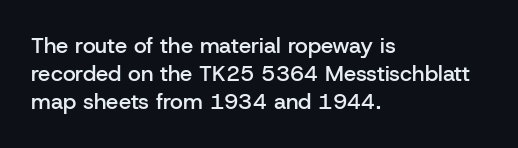
Quick note: underline off. Left-aligned paragraph, ragged on the right. Nope, not italic — everything's standing straight. The line texture is even and compact thanks to regular tracking. Successive baselines arrive at the customary interval. Firm but not heavy-handed strokes: this text is semibold.
